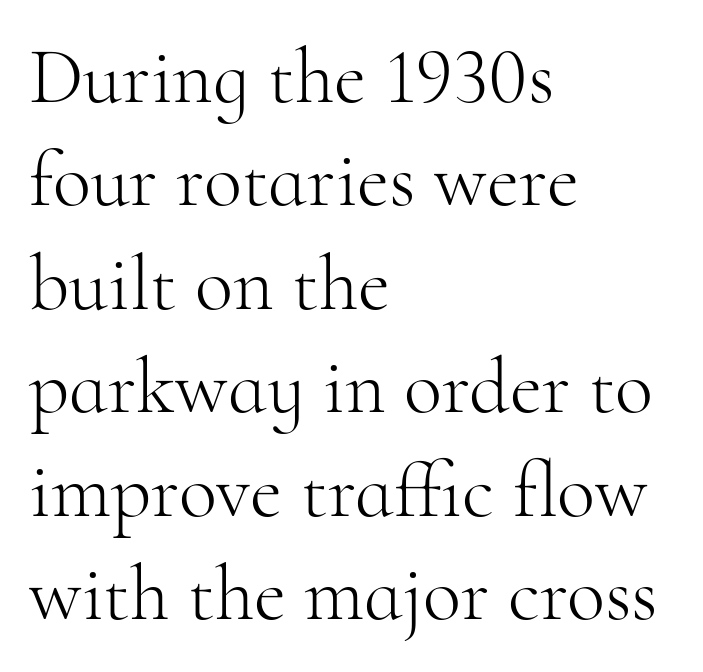
Q: Is the text bold? A: No.
Q: Is the text italic (slanted)? A: No, it is upright.
Q: Is the typeface a serif or a sans-serif typeface? A: Serif.
Q: Is the text underlined? A: No.
Q: How is the paragraph aligned? A: Left-aligned.
Q: Is the spacing between letters normal or unusually wide? A: Normal.
Q: Is the spacing between lines tight, normal or loose? A: Normal.
Q: Width (condensed, normal, or wide)? A: Normal.
Q: Stroke contrast? A: High.
Q: x-height? A: Small.
Q: Monospaced? A: No.
